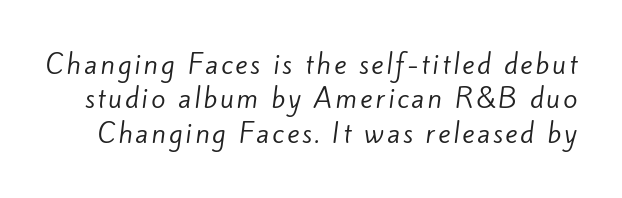
Q: Is the text bold? A: No.
Q: Is the text underlined? A: No.
Q: Is the spacing between lines tight, normal or loose? A: Normal.
